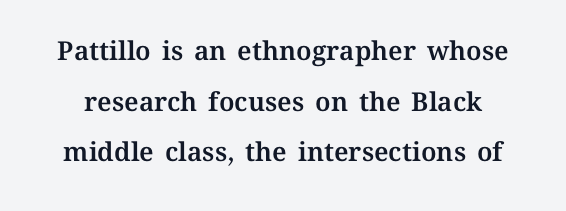
Notice how the stems are strictly vertical — no italics here. Reading down the column, the eye jumps a long way to each next line. The passage shown has conventional tracking throughout. Honestly, there is no underline to notice here at all.
